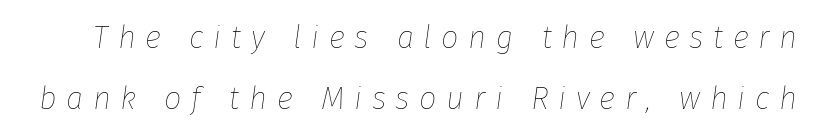
The image shows 31 px thin type, italic (leaning right); set loose line spacing (1.96x), unusually wide letter spacing (+0.31 em), not underlined; low stroke contrast and a medium x-height.
